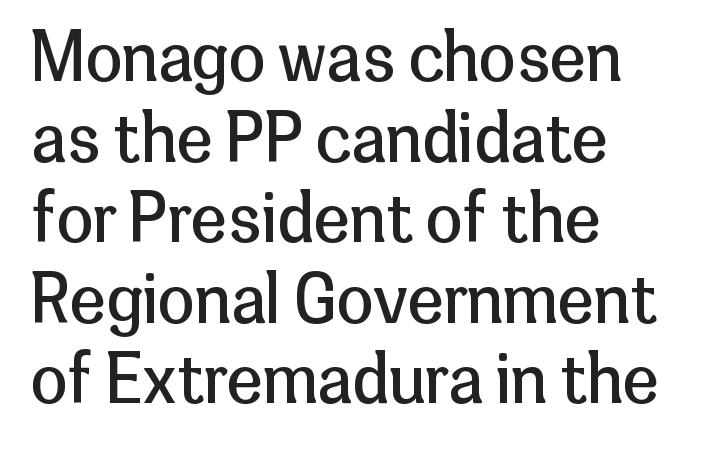
{"serif": "no", "italic": "no", "bold": "no", "weight": "regular", "width": "normal", "stroke_contrast": "low", "x_height": "medium", "monospaced": "no", "underline": "no", "align": "left", "line_spacing_ratio": 1.22, "letter_spacing": "normal", "letter_spacing_em": 0.0, "glyph_px": 66}
